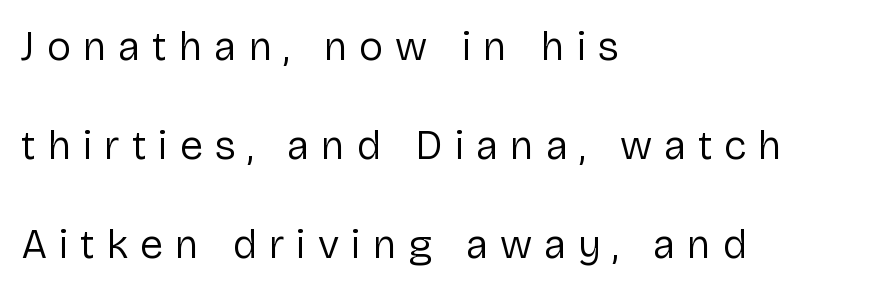
The image shows 41 px regular-weight sans-serif type, upright; set left-aligned, loose line spacing (2.42x), unusually wide letter spacing (+0.29 em), not underlined; low stroke contrast and a medium x-height.
